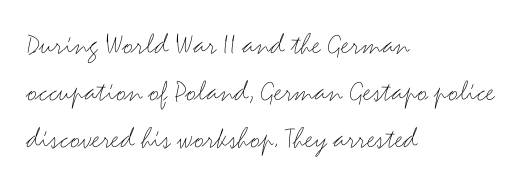
Which margin do the lines hug? The left one — the right edge is uneven. Between one letter and the next there's only the usual sliver of space. A normal amount of white space separates one row of letters from the next. Letters rest on an invisible, unmarked baseline.
